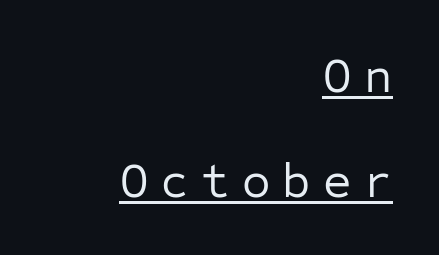
The horizontal fit of the characters is loose and conspicuously gappy. Right-aligned paragraph, ragged on the left. The face used here is monospaced, like something from a code editor. Weight: in the light-to-regular range. Notice how the stems are strictly vertical — no italics here. Check where the strokes stop: nothing finishes them off — pure sans.
